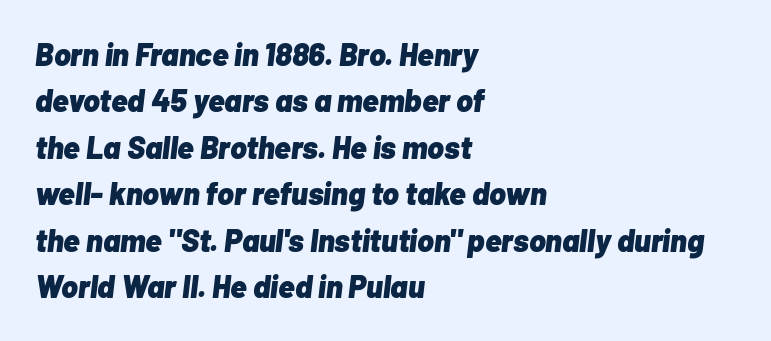
Q: Is the text bold? A: Yes.
Q: Is the text italic (slanted)? A: Yes, it leans right by about 7 degrees.
Q: Is the text underlined? A: No.
Q: How is the paragraph aligned? A: Left-aligned.
Q: Is the spacing between letters normal or unusually wide? A: Normal.
Q: Is the spacing between lines tight, normal or loose? A: Normal.
Q: Width (condensed, normal, or wide)? A: Normal.
Q: Stroke contrast? A: Low.
Q: x-height? A: Medium.
Q: Monospaced? A: No.
